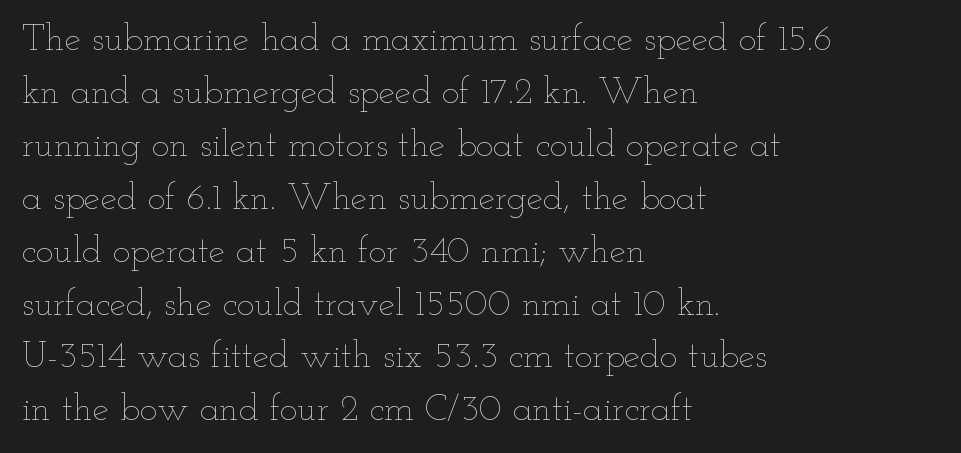
Q: Is the text bold? A: No.
Q: Is the text italic (slanted)? A: No, it is upright.
Q: Is the text underlined? A: No.
Q: How is the paragraph aligned? A: Left-aligned.
Q: Is the spacing between letters normal or unusually wide? A: Normal.
Q: Is the spacing between lines tight, normal or loose? A: Normal.
Q: Width (condensed, normal, or wide)? A: Wide.
Q: Stroke contrast? A: Low.
Q: x-height? A: Small.
Q: Monospaced? A: No.
